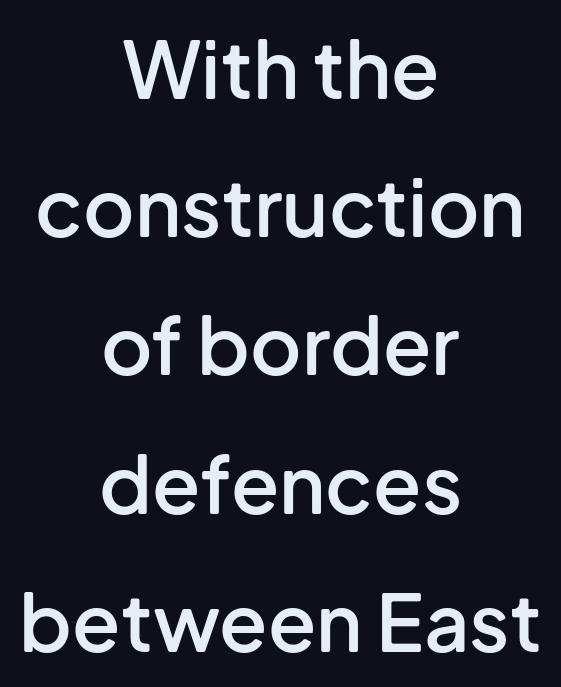
Check where the strokes stop: nothing finishes them off — pure sans. Every stem runs plumb, perpendicular to the baseline. The strokes are fattened partway — semibold, not bold. Rule under the text: the space is simply empty. Note the varied advance widths — an 'i' is clearly narrower than an 'm'.
